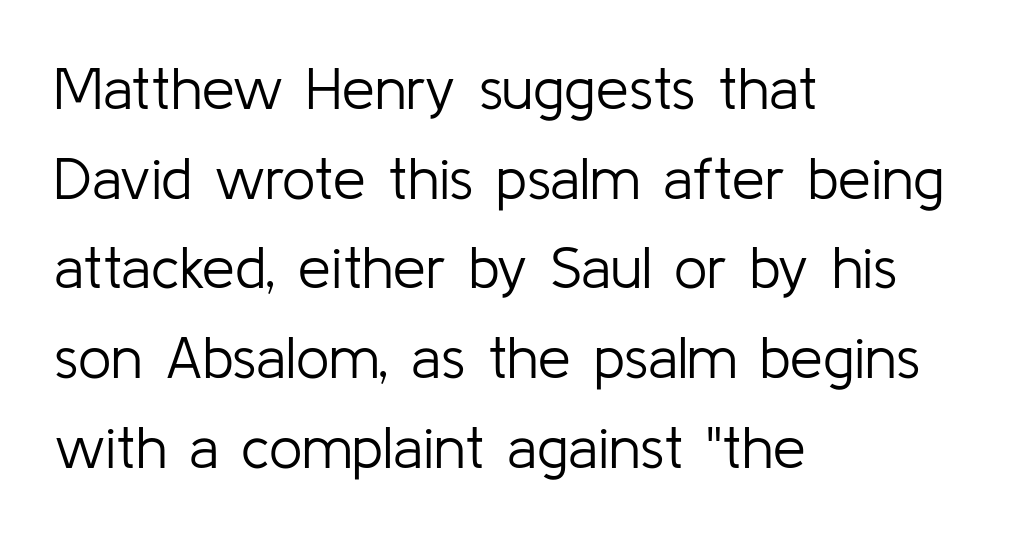
The image shows 59 px light sans-serif type, upright; set left-aligned, normal line spacing (1.52x), normal letter spacing, not underlined; low stroke contrast and a medium x-height.
